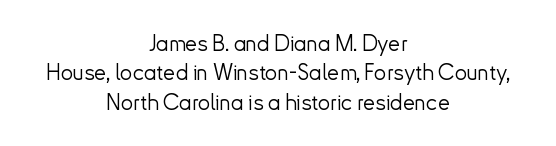
In terms of letterspacing, this is plain default setting. Stem width sits at or under what a default text font uses. The gap between lines stays unmarked. Nope, not italic — everything's standing straight.
